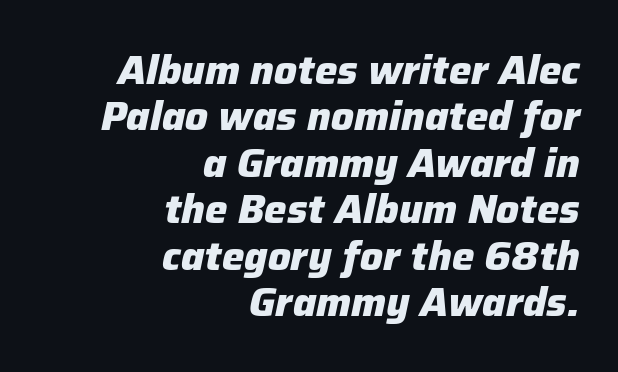
{"italic": "yes", "lean": "right", "slant_degrees": 12, "bold": "yes", "weight": "heavy", "width": "normal", "stroke_contrast": "low", "x_height": "medium", "monospaced": "no", "underline": "no", "align": "right", "line_spacing_ratio": 1.16, "letter_spacing": "normal", "letter_spacing_em": 0.0, "glyph_px": 40}
